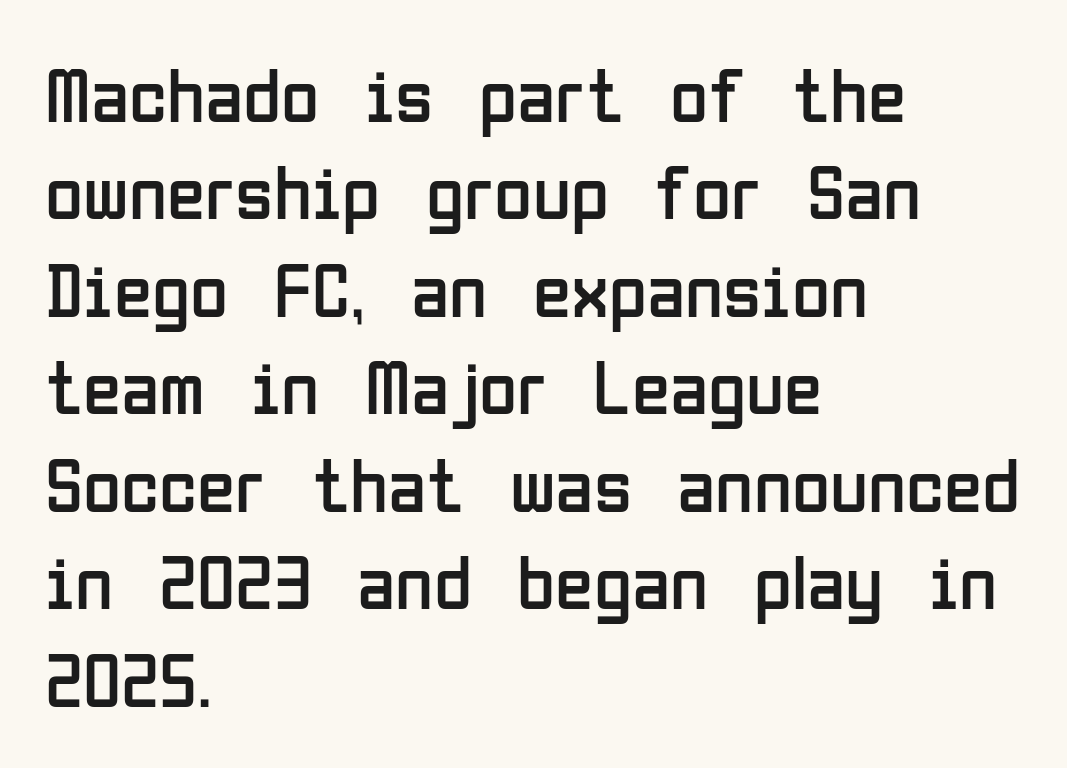
The image shows 78 px regular-weight, condensed sans-serif type, upright; set left-aligned, normal line spacing (1.25x), normal letter spacing, not underlined; low stroke contrast and a medium x-height.
